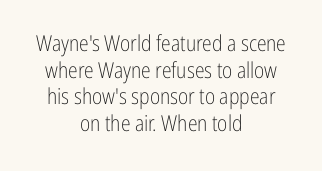
The image shows 22 px text type, upright; set centered, line spacing 1.21x, normal letter spacing, not underlined.
